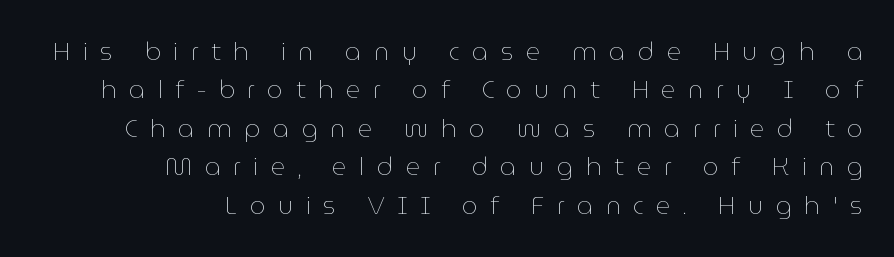
The image shows 25 px text type, upright; set right-aligned, normal line spacing (1.54x), unusually wide letter spacing (+0.5 em), not underlined.
